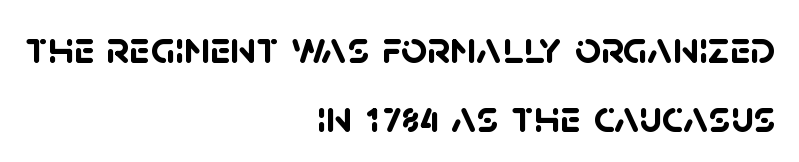
{"serif": "no", "bold": "yes", "weight": "semibold", "width": "normal", "stroke_contrast": "low", "x_height": "large", "monospaced": "no", "underline": "no", "align": "right", "line_spacing": "normal", "line_spacing_ratio": 1.5, "letter_spacing": "normal", "letter_spacing_em": 0.0, "glyph_px": 46}
